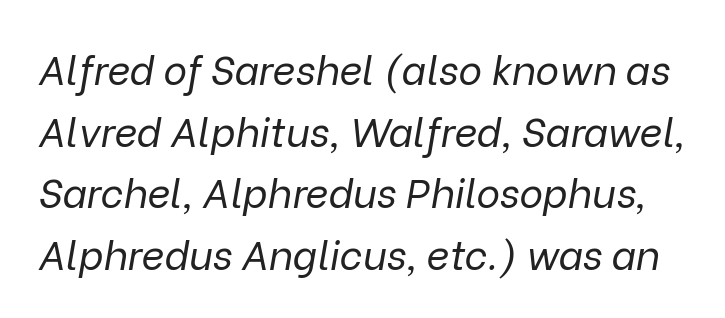
The image shows 40 px regular-weight type, italic (leaning right); set normal line spacing (1.54x), normal letter spacing, not underlined; low stroke contrast and a medium x-height.
